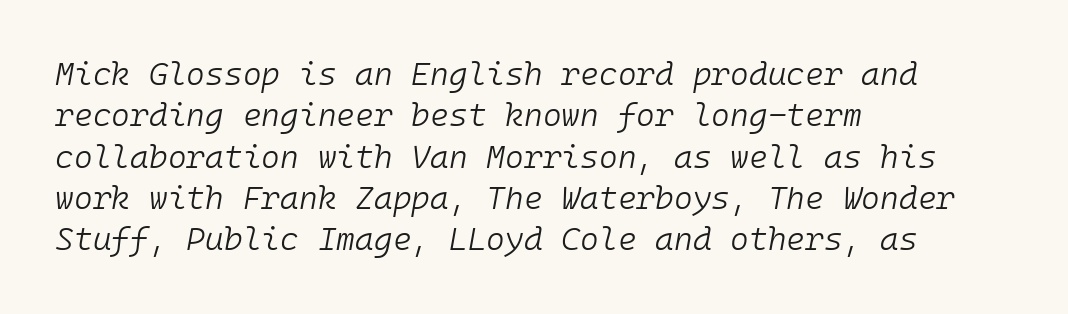
Quick note: interline space is typical. The specimen omits any rule beneath the text block's lines. Do the characters align in a grid? Yes, the font is monospaced. The passage shown leans; its letterforms are oblique. The strokes carry an ordinary text weight at most. This sample uses plain, unmodified letter spacing.
